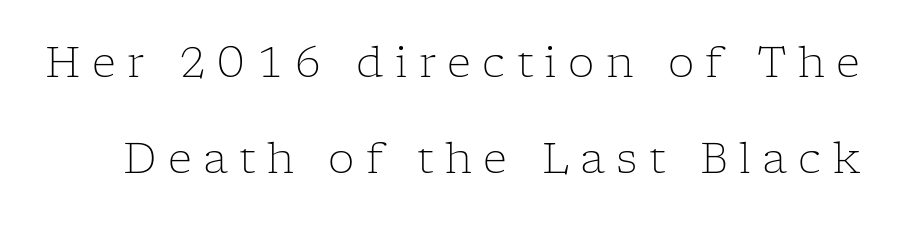
{"serif": "yes", "italic": "no", "bold": "no", "weight": "light", "width": "normal", "stroke_contrast": "low", "x_height": "medium", "monospaced": "no", "underline": "no", "line_spacing": "loose", "line_spacing_ratio": 2.29, "letter_spacing": "wide", "letter_spacing_em": 0.27, "glyph_px": 42}
